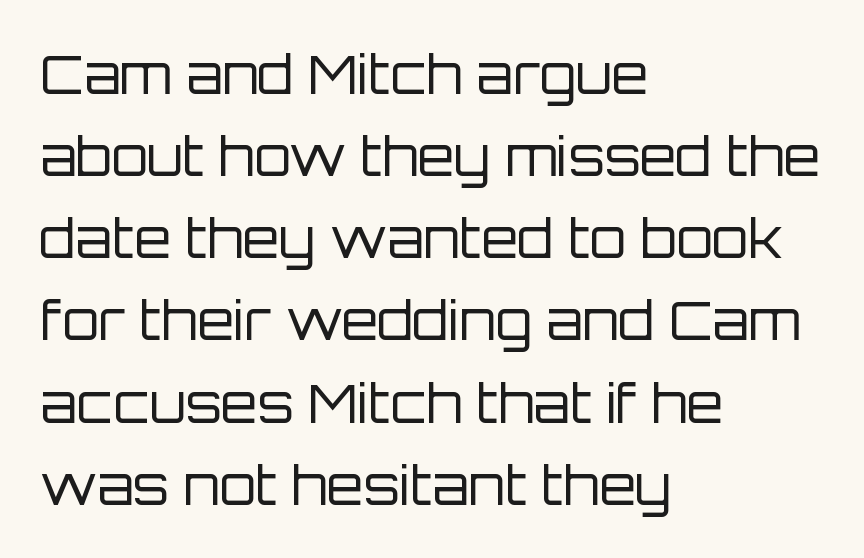
The compositor pushed each line to the left boundary. Heaviness? Minimal to ordinary, like unemphasized prose. Proportional: the letters do not fall into vertical columns. Letters rest on an invisible, unmarked baseline.
